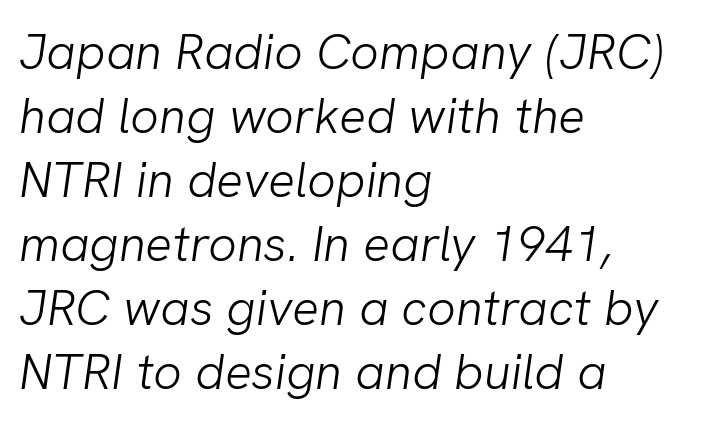
{"serif": "no", "bold": "no", "weight": "light", "width": "normal", "stroke_contrast": "low", "x_height": "medium", "monospaced": "no", "underline": "no", "align": "left", "line_spacing": "normal", "line_spacing_ratio": 1.28, "letter_spacing": "normal", "letter_spacing_em": 0.0, "glyph_px": 50}
